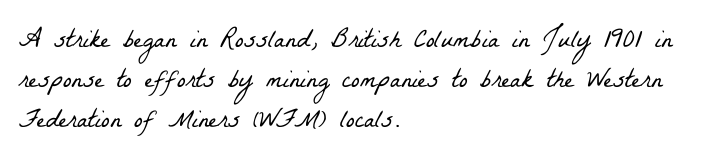
{"bold": "no", "underline": "no", "align": "left", "line_spacing": "normal", "line_spacing_ratio": 1.53, "letter_spacing": "normal", "letter_spacing_em": 0.0, "glyph_px": 26}
